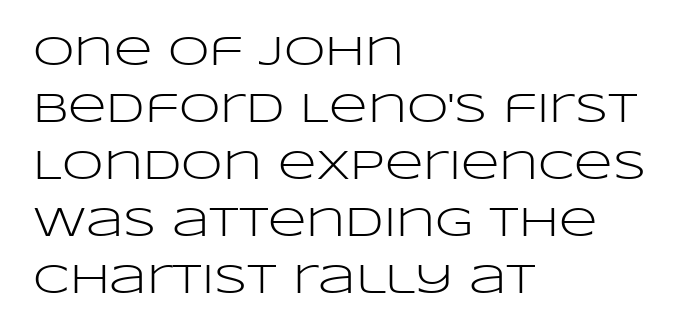
The image shows 42 px light, wide sans-serif type, upright; set left-aligned, normal line spacing (1.36x), normal letter spacing, not underlined; low stroke contrast and a large x-height.
